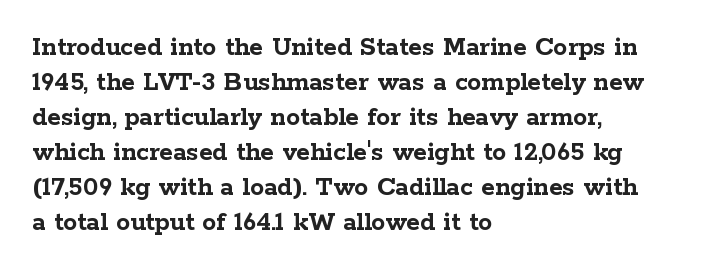
Q: Is the text bold? A: Yes.
Q: Is the text italic (slanted)? A: No, it is upright.
Q: Is the typeface a serif or a sans-serif typeface? A: Serif.
Q: Is the text underlined? A: No.
Q: How is the paragraph aligned? A: Left-aligned.
Q: Is the spacing between letters normal or unusually wide? A: Normal.
Q: Is the spacing between lines tight, normal or loose? A: Normal.
Q: Width (condensed, normal, or wide)? A: Wide.
Q: Stroke contrast? A: Low.
Q: x-height? A: Medium.
Q: Monospaced? A: No.
